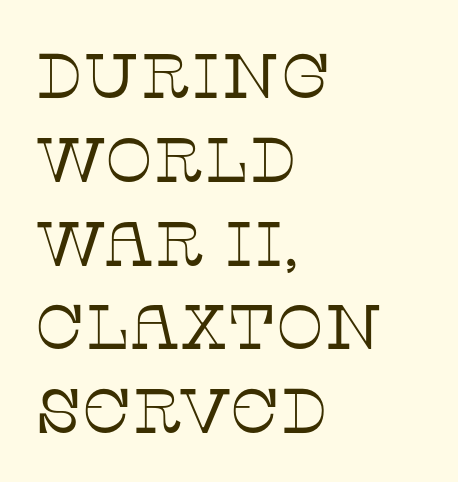
Q: Is the text bold? A: No.
Q: Is the text italic (slanted)? A: No, it is upright.
Q: Is the typeface a serif or a sans-serif typeface? A: Serif.
Q: Is the text underlined? A: No.
Q: How is the paragraph aligned? A: Left-aligned.
Q: Is the spacing between letters normal or unusually wide? A: Normal.
Q: Is the spacing between lines tight, normal or loose? A: Normal.
Q: Width (condensed, normal, or wide)? A: Normal.
Q: Stroke contrast? A: Low.
Q: x-height? A: Large.
Q: Monospaced? A: No.
